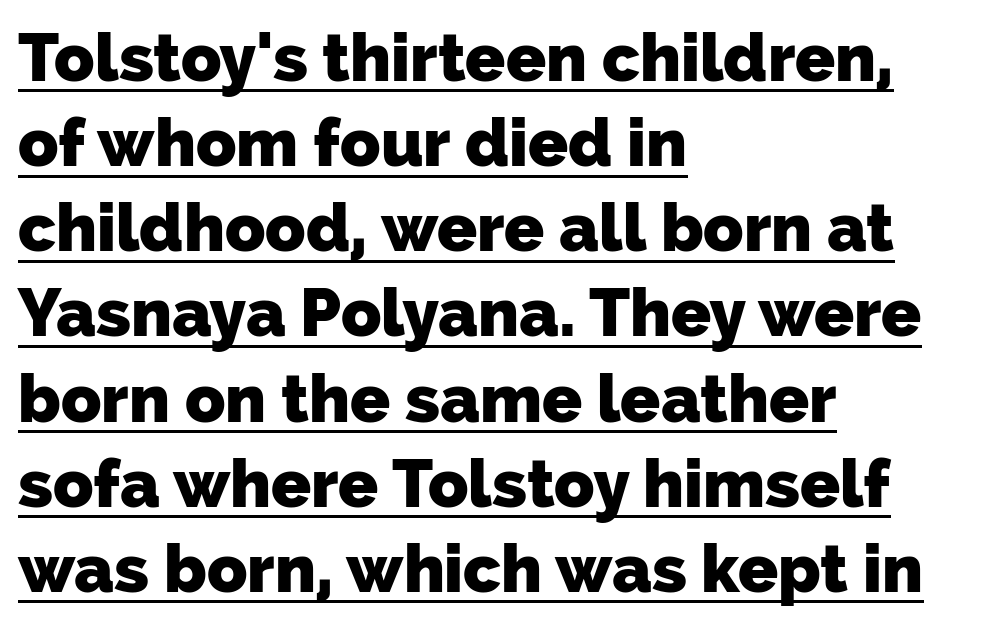
Quick note: underline on. Proportional: the letters do not fall into vertical columns. Visually the block forms a straight wall on the left and a jagged coastline on the right. Here the glyphs are tracked normally, forming tight word shapes. A typesetter would label this face a sans.
